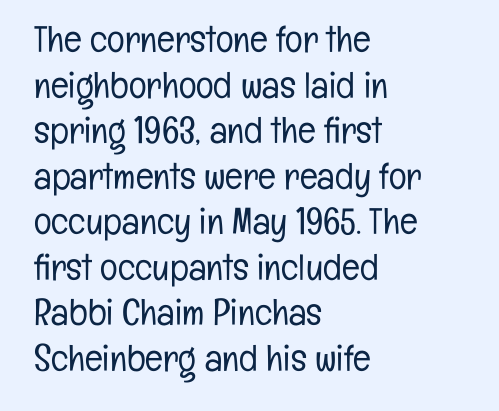
{"serif": "no", "italic": "no", "bold": "no", "weight": "light", "width": "condensed", "stroke_contrast": "low", "x_height": "medium", "monospaced": "no", "underline": "no", "align": "left", "line_spacing_ratio": 1.23, "letter_spacing": "normal", "letter_spacing_em": 0.0, "glyph_px": 37}
